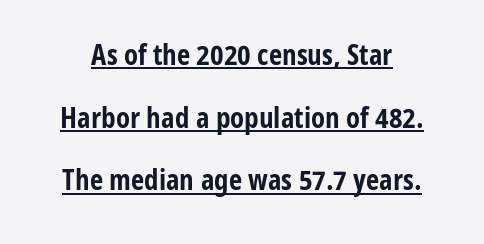
{"serif": "no", "italic": "no", "bold": "yes", "weight": "bold", "width": "condensed", "stroke_contrast": "low", "x_height": "medium", "monospaced": "no", "underline": "yes", "line_spacing": "loose", "line_spacing_ratio": 2.16, "letter_spacing": "normal", "letter_spacing_em": 0.0, "glyph_px": 29}
